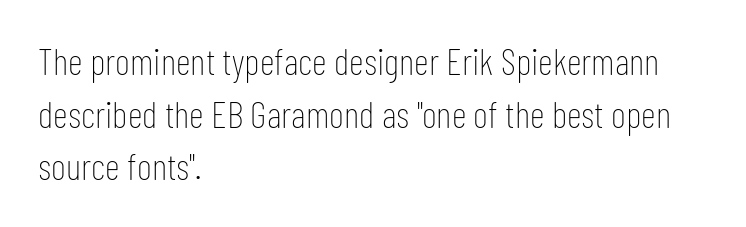
Q: Is the text bold? A: No.
Q: Is the text italic (slanted)? A: No, it is upright.
Q: Is the typeface a serif or a sans-serif typeface? A: Sans-serif.
Q: Is the text underlined? A: No.
Q: How is the paragraph aligned? A: Left-aligned.
Q: Is the spacing between letters normal or unusually wide? A: Normal.
Q: Is the spacing between lines tight, normal or loose? A: Normal.
Q: Width (condensed, normal, or wide)? A: Condensed.
Q: Stroke contrast? A: Low.
Q: x-height? A: Medium.
Q: Monospaced? A: No.
